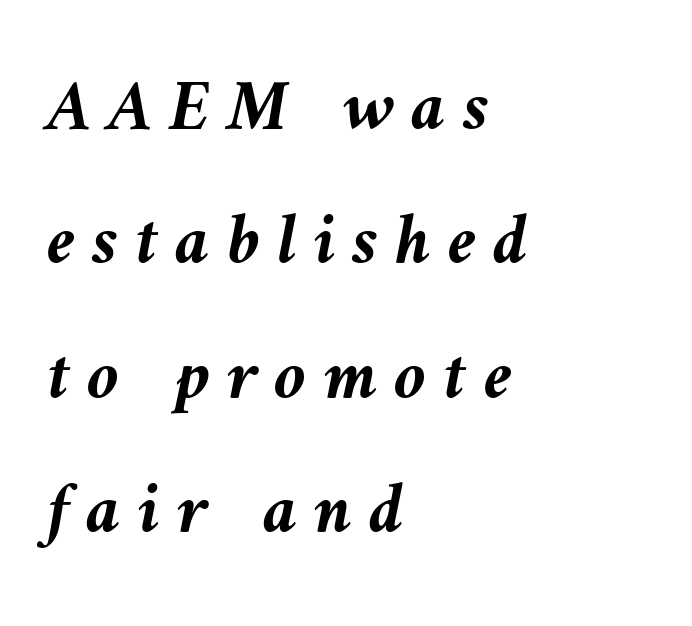
Q: Is the text bold? A: Yes.
Q: Is the text italic (slanted)? A: Yes, it leans left by about 9 degrees.
Q: Is the text underlined? A: No.
Q: How is the paragraph aligned? A: Left-aligned.
Q: Is the spacing between letters normal or unusually wide? A: Unusually wide.
Q: Width (condensed, normal, or wide)? A: Normal.
Q: Stroke contrast? A: Medium.
Q: x-height? A: Medium.
Q: Monospaced? A: No.
